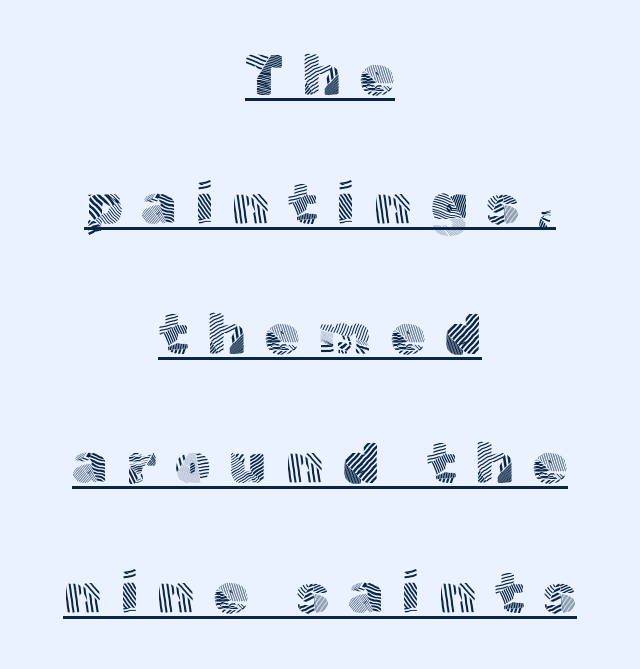
These lines were composed using upright roman letters. Here the designer chose a conventional face with non-uniform glyph widths. Note: no serifs on the glyphs. This sample uses expanded letter spacing, leaving extra air between glyphs.
